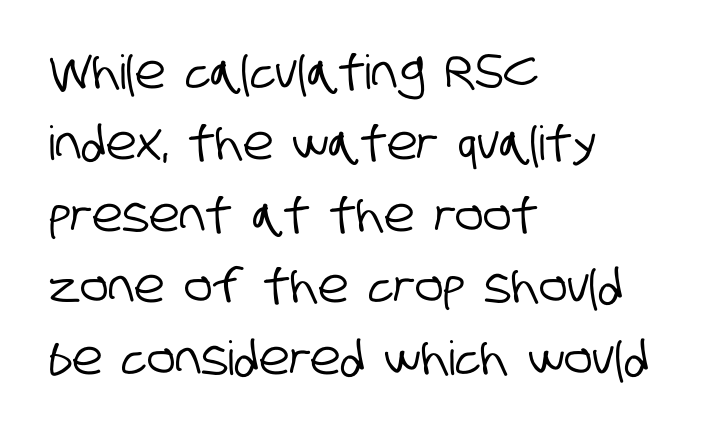
{"serif": "no", "width": "condensed", "stroke_contrast": "low", "x_height": "large", "monospaced": "no", "underline": "no", "align": "left", "line_spacing": "normal", "line_spacing_ratio": 1.52, "letter_spacing": "normal", "letter_spacing_em": 0.0, "glyph_px": 47}
